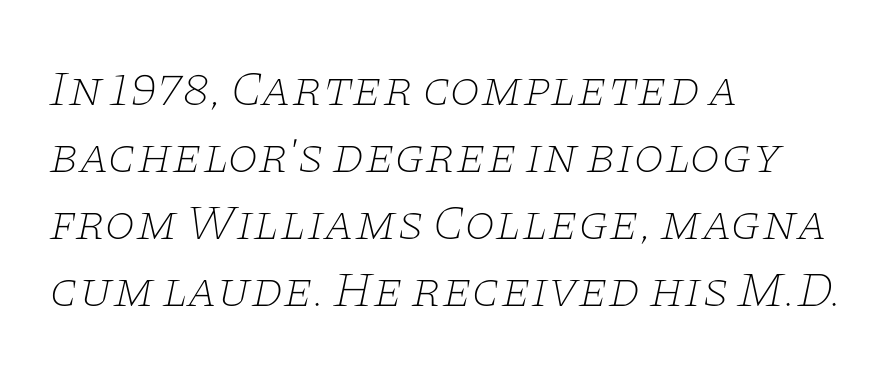
{"serif": "yes", "italic": "yes", "lean": "right", "slant_degrees": 11, "bold": "no", "weight": "thin", "width": "wide", "stroke_contrast": "low", "x_height": "large", "monospaced": "no", "underline": "no", "align": "left", "line_spacing": "normal", "line_spacing_ratio": 1.34, "letter_spacing": "normal", "letter_spacing_em": 0.0, "glyph_px": 50}
